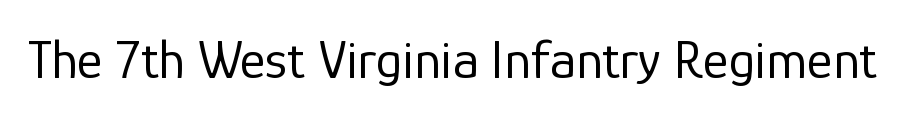
A typesetter would call this proportional, since set widths differ per character. The font sits on the lighter half of the weight spectrum, regular included. Italic? Not at all — the glyphs are vertical. Clear beneath every line of the passage. The letters sit at their default tracking, neither squeezed nor spread. This sample uses a sans-serif face.
